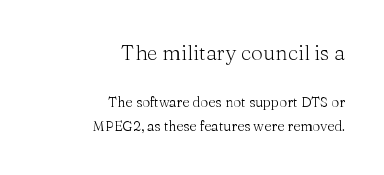
{"italic": "no", "bold": "no", "underline": "no", "align": "right", "line_spacing_ratio": 1.76, "letter_spacing": "normal", "letter_spacing_em": 0.0, "larger_block": "first", "size_ratio": 1.5, "glyph_px": 21}
